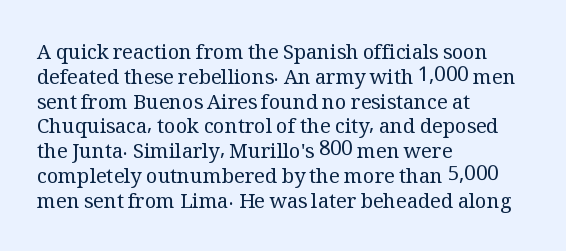
Q: Is the text bold? A: No.
Q: Is the text italic (slanted)? A: No, it is upright.
Q: Is the text underlined? A: No.
Q: How is the paragraph aligned? A: Left-aligned.
Q: Is the spacing between letters normal or unusually wide? A: Normal.
